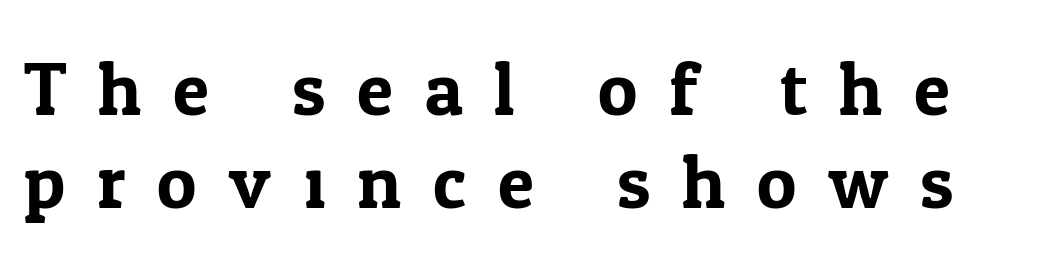
{"serif": "yes", "italic": "no", "width": "normal", "stroke_contrast": "low", "x_height": "medium", "monospaced": "no", "underline": "no", "line_spacing": "normal", "line_spacing_ratio": 1.26, "letter_spacing": "wide", "letter_spacing_em": 0.43, "glyph_px": 74}
